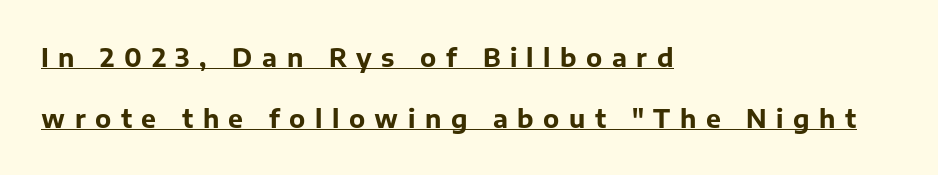
{"italic": "no", "bold": "yes", "underline": "yes", "align": "left", "line_spacing": "loose", "line_spacing_ratio": 2.44, "letter_spacing": "wide", "letter_spacing_em": 0.38, "glyph_px": 25}
